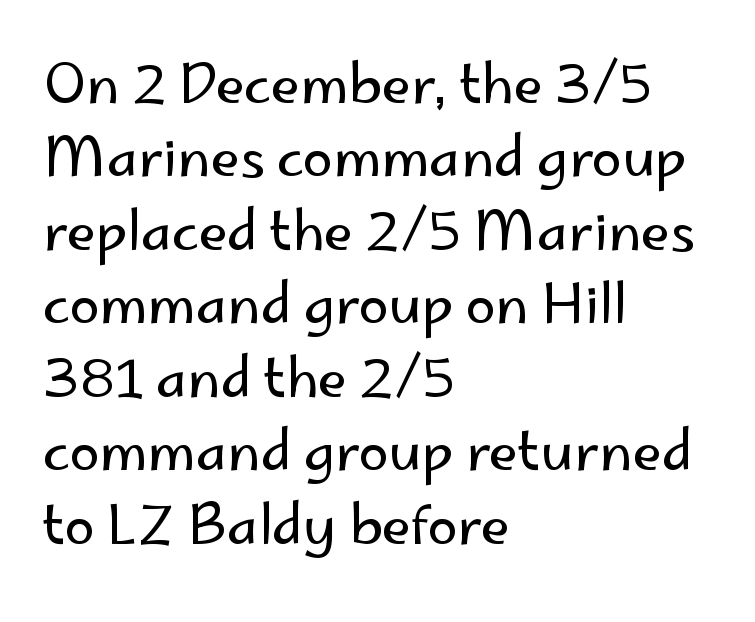
Unmarked baselines from the first word to the last. Italic: no, the glyphs are upright roman. Unbolded letterforms with no extra heft. How would I describe the line gaps? Plain and ordinary. The rendering uses natural spacing where letterforms have individual widths.
